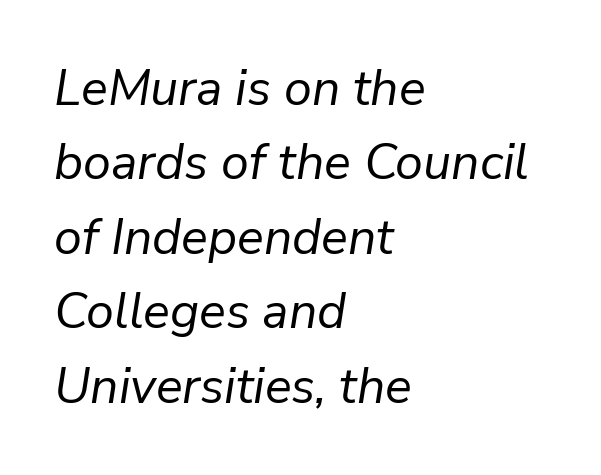
The rendering uses natural spacing where letterforms have individual widths. The whole block is typeset with a tilt. Nothing heavy about these letters — not bold at all. Short and long lines alike share a common starting point at left. Nobody drew a line under any word here.
